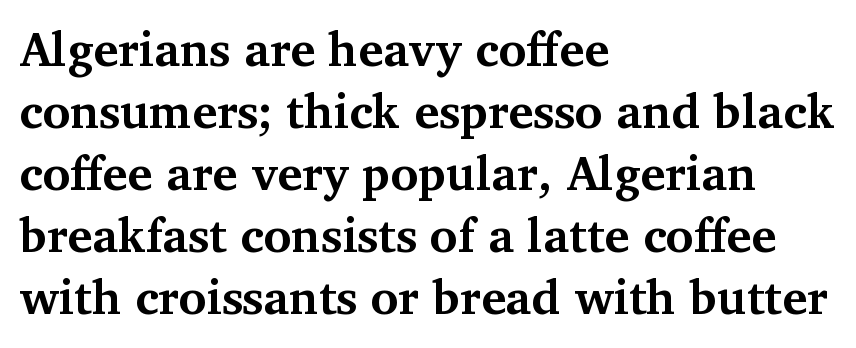
The image shows 47 px bold serif type, upright; set left-aligned, normal line spacing (1.32x), normal letter spacing, not underlined; medium stroke contrast and a medium x-height.
